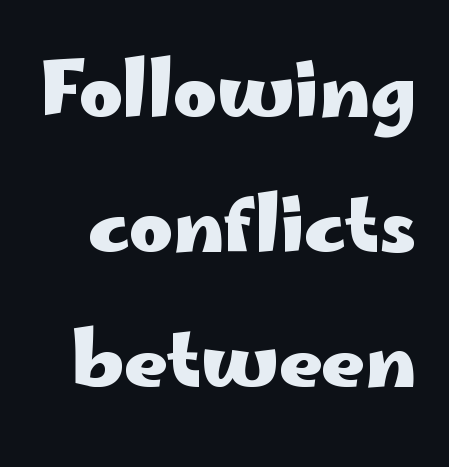
The image shows 75 px heavy, wide sans-serif type, upright; set line spacing 1.8x, normal letter spacing, not underlined; low stroke contrast and a small x-height.
